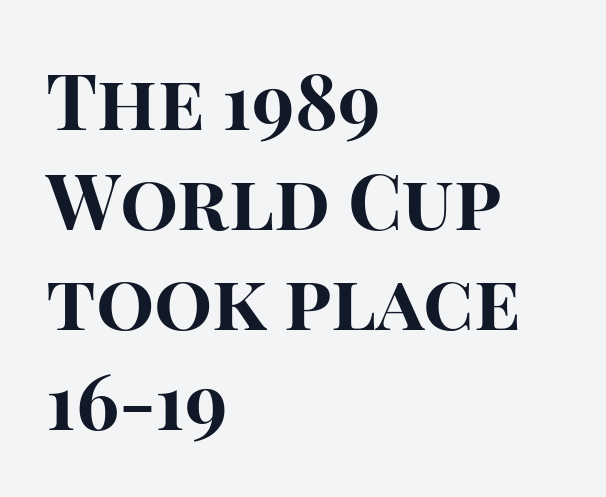
Typographically, this falls in the sans-serif category. The font is running at its bold setting. The block of text has a typical density, with ordinary space between rows. Caption: standard tracking, unaltered. The lettering holds an erect, upright posture throughout. This rendering uses left alignment, leaving the right contour irregular.
